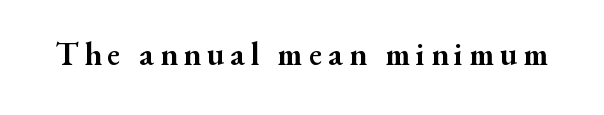
Q: Is the text bold? A: Yes.
Q: Is the text italic (slanted)? A: No, it is upright.
Q: Is the typeface a serif or a sans-serif typeface? A: Serif.
Q: Is the text underlined? A: No.
Q: Width (condensed, normal, or wide)? A: Normal.
Q: Stroke contrast? A: Medium.
Q: x-height? A: Small.
Q: Monospaced? A: No.
